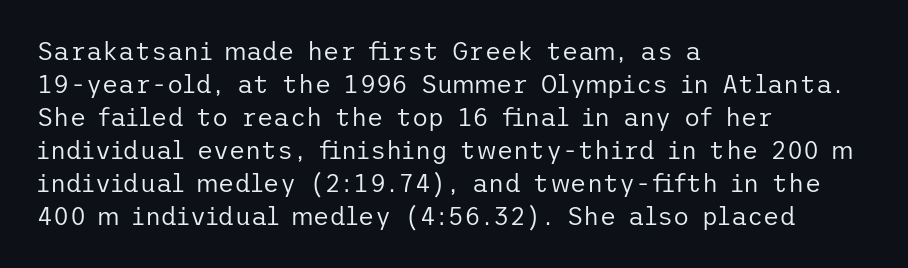
{"italic": "no", "bold": "no", "underline": "no", "align": "left", "line_spacing": "normal", "line_spacing_ratio": 1.32, "letter_spacing": "normal", "letter_spacing_em": 0.0, "glyph_px": 25}
